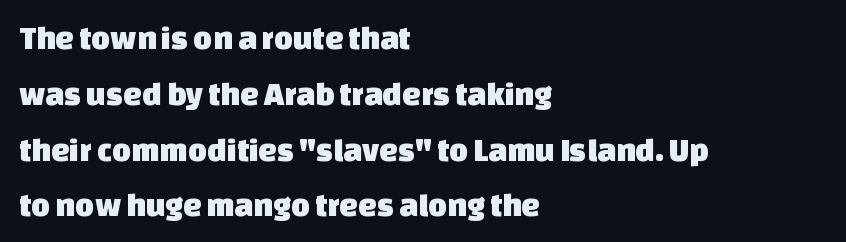
{"serif": "no", "width": "normal", "stroke_contrast": "low", "x_height": "large", "monospaced": "no", "underline": "no", "align": "left", "line_spacing": "normal", "line_spacing_ratio": 1.69, "letter_spacing": "normal", "letter_spacing_em": 0.0, "glyph_px": 33}
